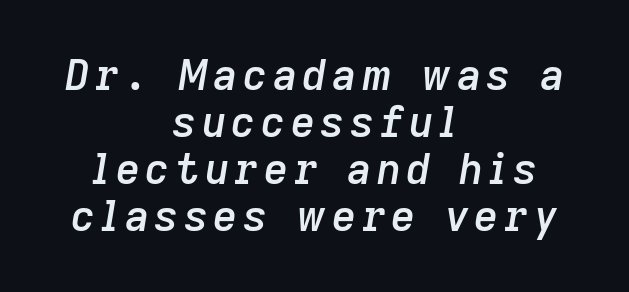
{"italic": "yes", "lean": "right", "slant_degrees": 9, "bold": "semi", "weight": "semibold", "width": "normal", "stroke_contrast": "low", "x_height": "medium", "monospaced": "no", "underline": "no", "align": "center", "line_spacing": "tight", "line_spacing_ratio": 1.12, "glyph_px": 42}
